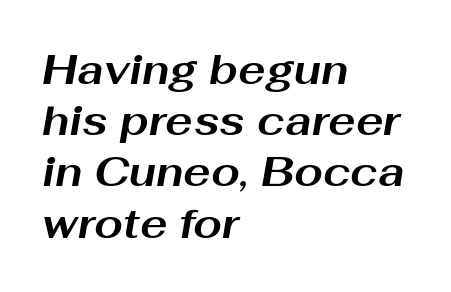
Clear beneath every line of the passage. An italicized treatment has been applied to the whole sample. This sample is left-justified, so line endings fall wherever the words run out. Interline gaps are of average width in this sample. The rendering uses natural spacing where letterforms have individual widths. The letterforms sit shoulder to shoulder at normal distance.
